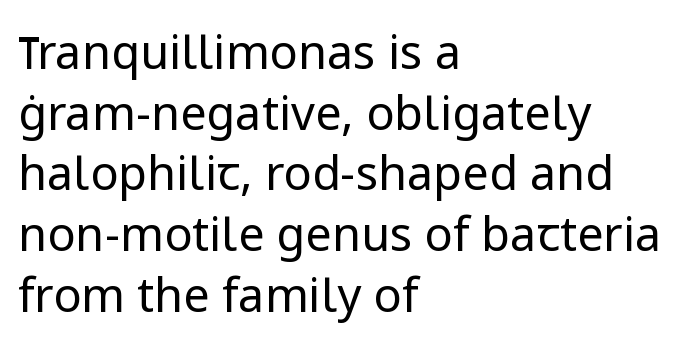
Q: Is the text bold? A: No.
Q: Is the text italic (slanted)? A: No, it is upright.
Q: Is the typeface a serif or a sans-serif typeface? A: Sans-serif.
Q: Is the text underlined? A: No.
Q: How is the paragraph aligned? A: Left-aligned.
Q: Is the spacing between letters normal or unusually wide? A: Normal.
Q: Is the spacing between lines tight, normal or loose? A: Normal.
Q: Width (condensed, normal, or wide)? A: Normal.
Q: Stroke contrast? A: Low.
Q: x-height? A: Medium.
Q: Monospaced? A: No.
